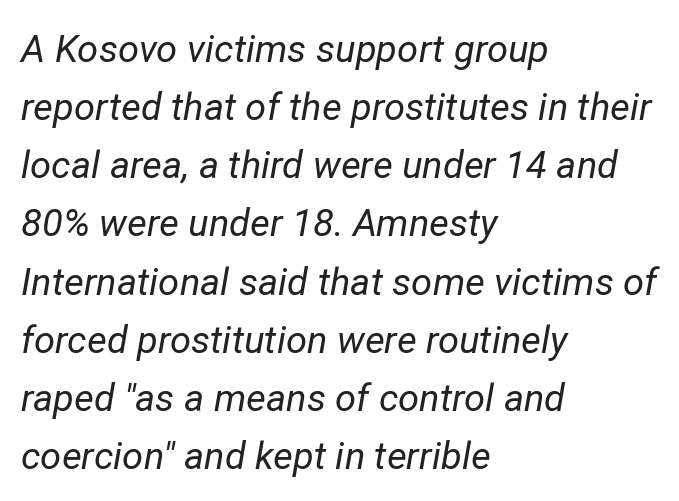
Here the designer chose a conventional face with non-uniform glyph widths. The font sits on the lighter half of the weight spectrum, regular included. Beneath every word, the page is bare. If you measured baseline to baseline, you'd find a middling distance.
